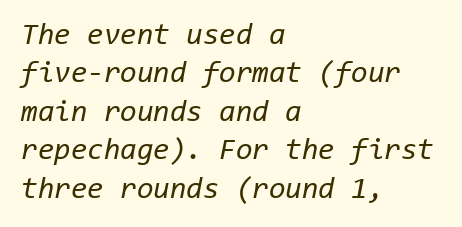
Only glyphs here, with clear space below each row. Every character here occupies the same horizontal width, giving the sample a typewriter-like rhythm. A classic flush-left, rag-right setting is used for this passage. Default kerning and tracking; the words read as compact shapes.
